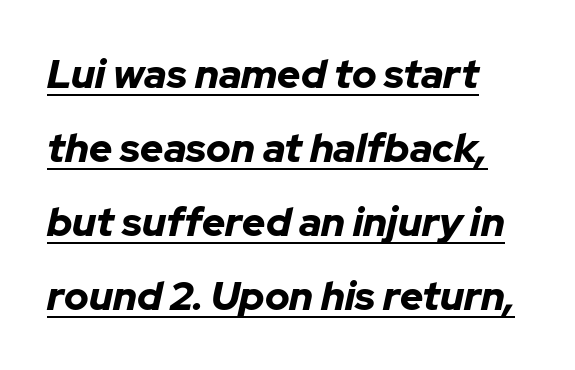
{"italic": "yes", "lean": "right", "slant_degrees": 12, "bold": "yes", "weight": "bold", "width": "normal", "stroke_contrast": "low", "x_height": "medium", "monospaced": "no", "underline": "yes", "align": "left", "line_spacing_ratio": 1.85, "letter_spacing": "normal", "letter_spacing_em": 0.0, "glyph_px": 40}
